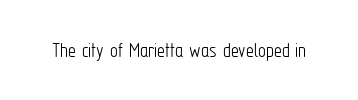
Q: Is the text bold? A: No.
Q: Is the text italic (slanted)? A: No, it is upright.
Q: Is the text underlined? A: No.
Q: Is the spacing between letters normal or unusually wide? A: Normal.
